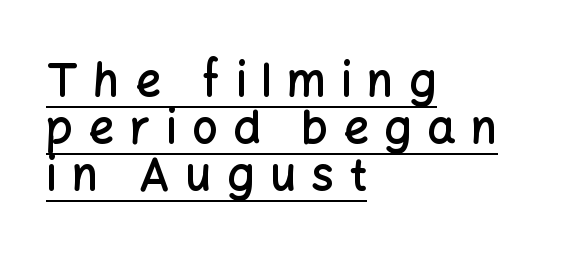
{"serif": "no", "italic": "no", "bold": "semi", "weight": "semibold", "width": "normal", "stroke_contrast": "low", "x_height": "medium", "monospaced": "no", "underline": "yes", "align": "left", "line_spacing": "tight", "line_spacing_ratio": 1.05, "letter_spacing": "wide", "letter_spacing_em": 0.34, "glyph_px": 45}
